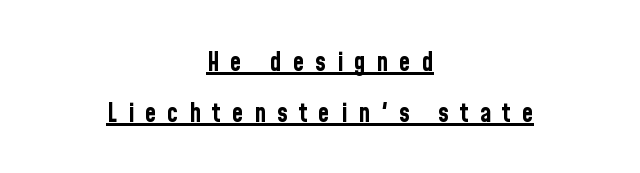
Q: Is the text bold? A: Yes.
Q: Is the text italic (slanted)? A: No, it is upright.
Q: Is the text underlined? A: Yes.
Q: How is the paragraph aligned? A: Centered.
Q: Is the spacing between letters normal or unusually wide? A: Unusually wide.
Q: Is the spacing between lines tight, normal or loose? A: Loose.
